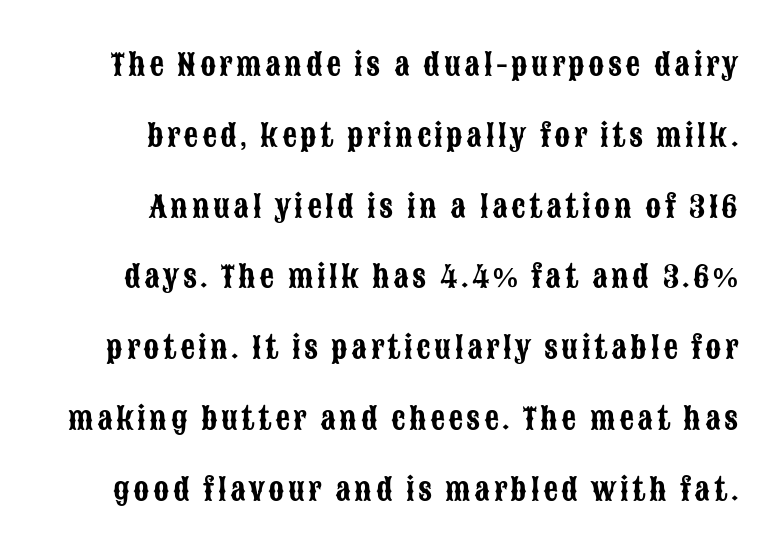
Q: Is the text italic (slanted)? A: No, it is upright.
Q: Is the typeface a serif or a sans-serif typeface? A: Sans-serif.
Q: Is the text underlined? A: No.
Q: Is the spacing between lines tight, normal or loose? A: Loose.
Q: Width (condensed, normal, or wide)? A: Condensed.
Q: Stroke contrast? A: Low.
Q: x-height? A: Large.
Q: Monospaced? A: No.
